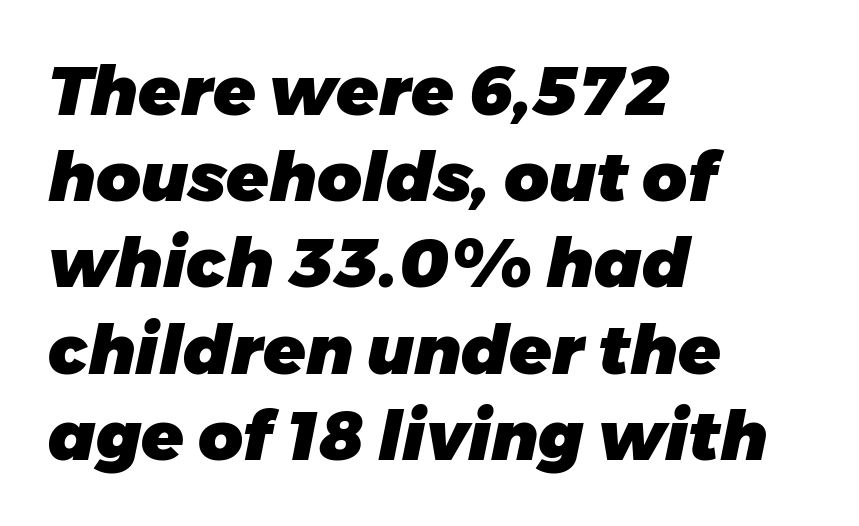
The whole block is typeset with a tilt. The line texture is even and compact thanks to regular tracking. Every letter is thick-stroked: bold, no question. Descender tails drop into unmarked territory. The face used here is proportionally spaced, like ordinary book or web type. The paragraph has a hard left edge and a soft right edge.
